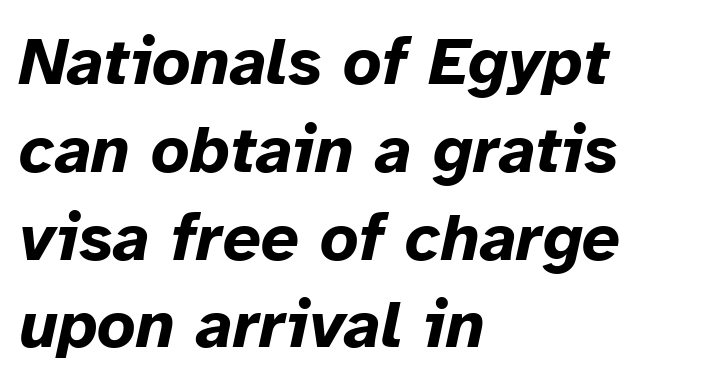
This sample uses an oblique cut, with every glyph tilted off the vertical. The passage shown is not underscored anywhere. Looks like regular typesetting: each glyph gets only the width it needs. Tracking here is standard; glyphs follow each other at the usual distance. These words are printed bold, with thick strokes throughout.
